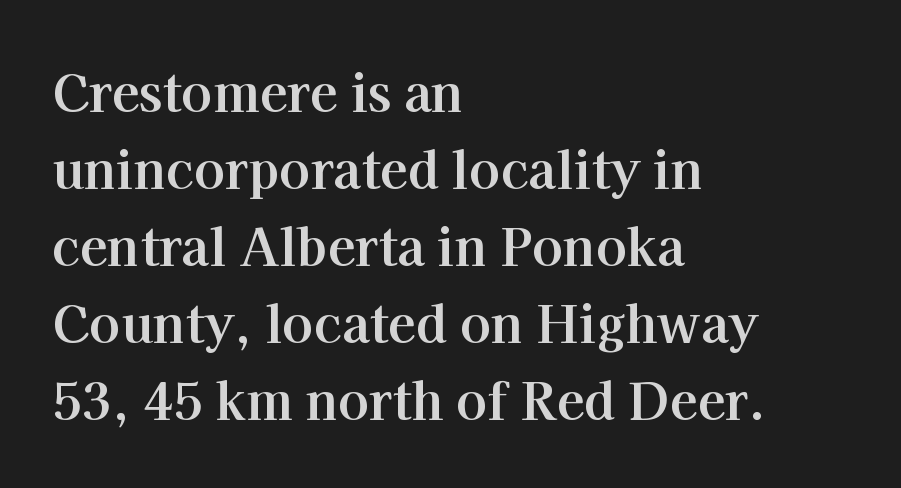
Q: Is the text bold? A: Yes.
Q: Is the text italic (slanted)? A: No, it is upright.
Q: Is the typeface a serif or a sans-serif typeface? A: Serif.
Q: Is the text underlined? A: No.
Q: How is the paragraph aligned? A: Left-aligned.
Q: Is the spacing between letters normal or unusually wide? A: Normal.
Q: Is the spacing between lines tight, normal or loose? A: Normal.
Q: Width (condensed, normal, or wide)? A: Normal.
Q: Stroke contrast? A: High.
Q: x-height? A: Medium.
Q: Monospaced? A: No.
